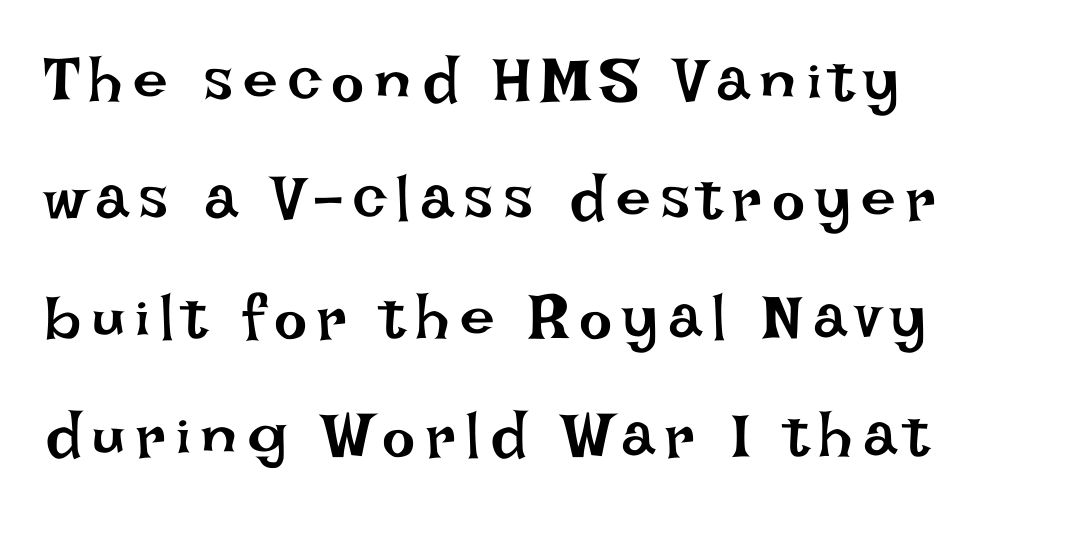
The cut favours lightness, reaching ordinary text weight at its darkest. You could fit nearly another row in the gap between these rows. Italic? Not at all — the glyphs are vertical. Has an underline been added? It has not. Every row of glyphs begins at an identical x-position on the left. The passage shown is typed in a proportional face where columns would drift.
